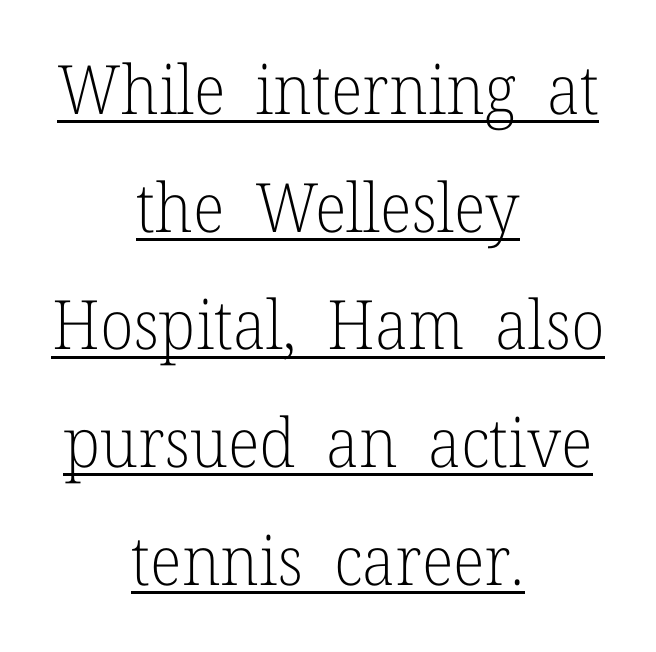
Q: Is the text bold? A: No.
Q: Is the text italic (slanted)? A: No, it is upright.
Q: Is the typeface a serif or a sans-serif typeface? A: Serif.
Q: Is the text underlined? A: Yes.
Q: How is the paragraph aligned? A: Centered.
Q: Is the spacing between letters normal or unusually wide? A: Normal.
Q: Width (condensed, normal, or wide)? A: Normal.
Q: Stroke contrast? A: Low.
Q: x-height? A: Medium.
Q: Monospaced? A: No.
